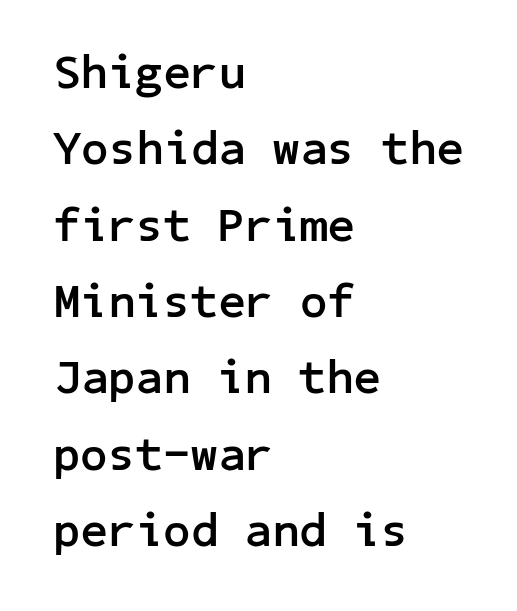
Q: Is the text bold? A: Yes.
Q: Is the text italic (slanted)? A: No, it is upright.
Q: Is the typeface a serif or a sans-serif typeface? A: Sans-serif.
Q: Is the text underlined? A: No.
Q: How is the paragraph aligned? A: Left-aligned.
Q: Is the spacing between letters normal or unusually wide? A: Normal.
Q: Is the spacing between lines tight, normal or loose? A: Normal.
Q: Width (condensed, normal, or wide)? A: Normal.
Q: Stroke contrast? A: Low.
Q: x-height? A: Medium.
